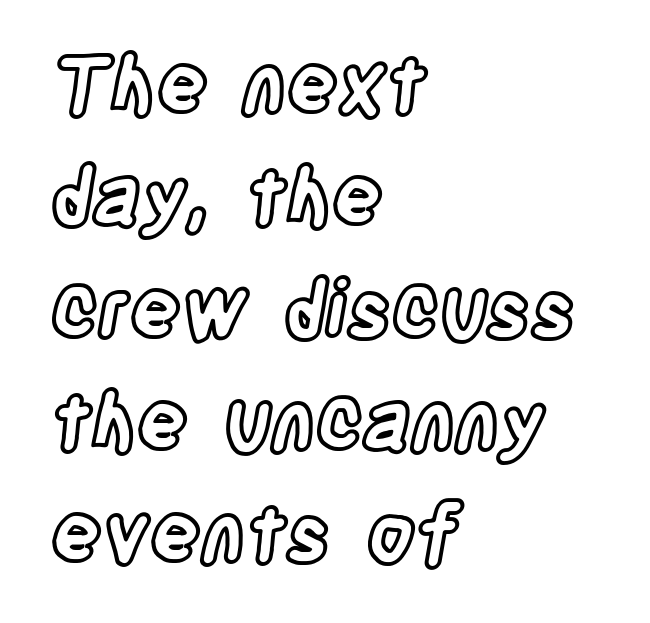
{"width": "condensed", "x_height": "large", "monospaced": "no", "underline": "no", "align": "left", "line_spacing": "normal", "line_spacing_ratio": 1.44, "letter_spacing": "normal", "letter_spacing_em": 0.0, "glyph_px": 78}
